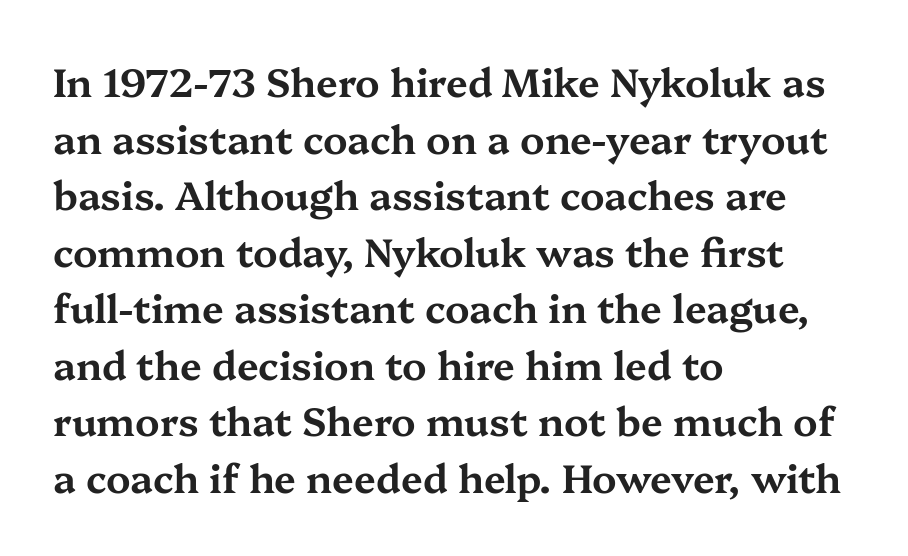
One glance says typical: line gaps are just what's usual. Clear beneath every line of the passage. Italic: no, the glyphs are upright roman. Letterform terminals end in serifs throughout the passage. The letters sit at their default tracking, neither squeezed nor spread. Looks like regular typesetting: each glyph gets only the width it needs.
